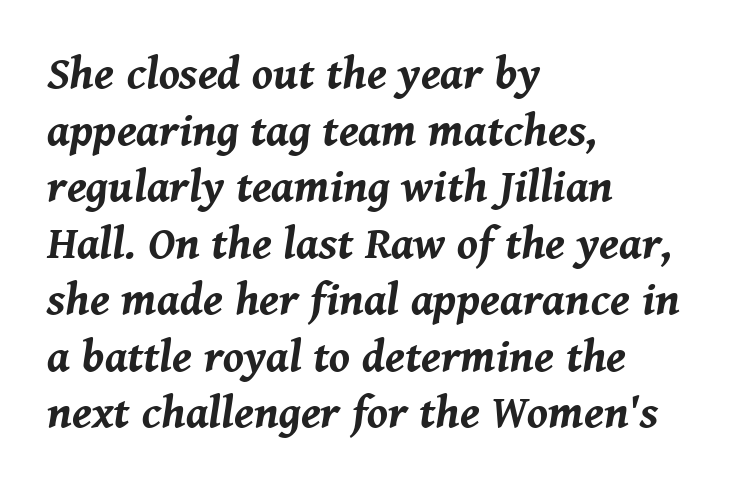
Q: Is the text bold? A: Yes.
Q: Is the text italic (slanted)? A: Yes, it leans right by about 8 degrees.
Q: Is the text underlined? A: No.
Q: How is the paragraph aligned? A: Left-aligned.
Q: Is the spacing between letters normal or unusually wide? A: Normal.
Q: Width (condensed, normal, or wide)? A: Normal.
Q: Stroke contrast? A: Medium.
Q: x-height? A: Medium.
Q: Monospaced? A: No.
